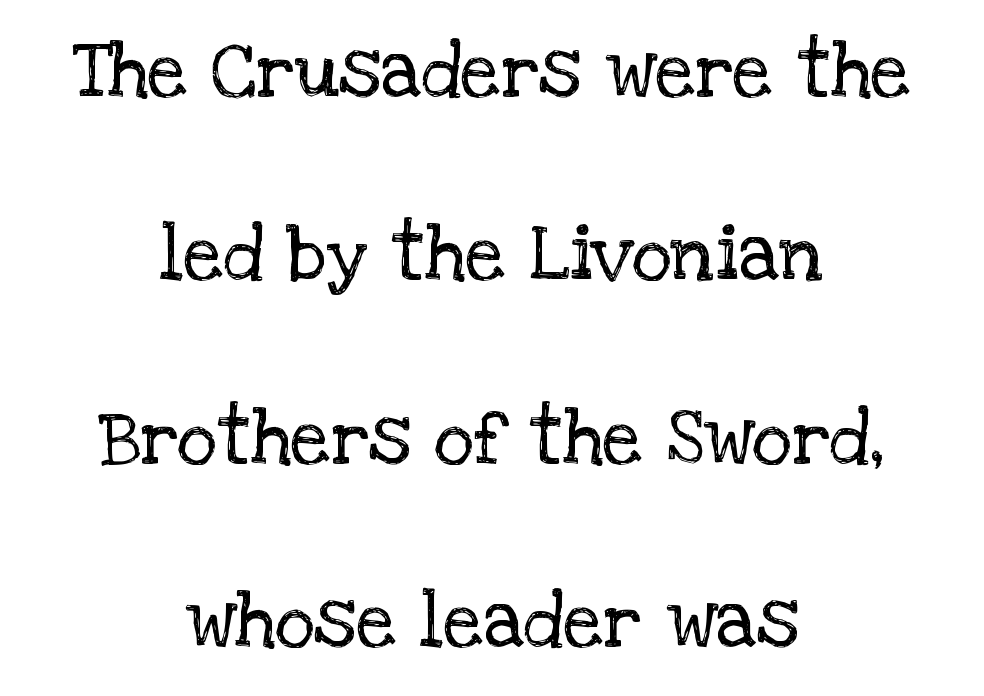
Typeset on center — no edge is straight. The letters stand straight up with perfectly vertical stems. These glyphs show unthickened strokes, regular width or finer. Yep, those are serifs on the letters. This rendering leaves character spacing at its baseline value. The leading is generous, giving the passage an open texture.
